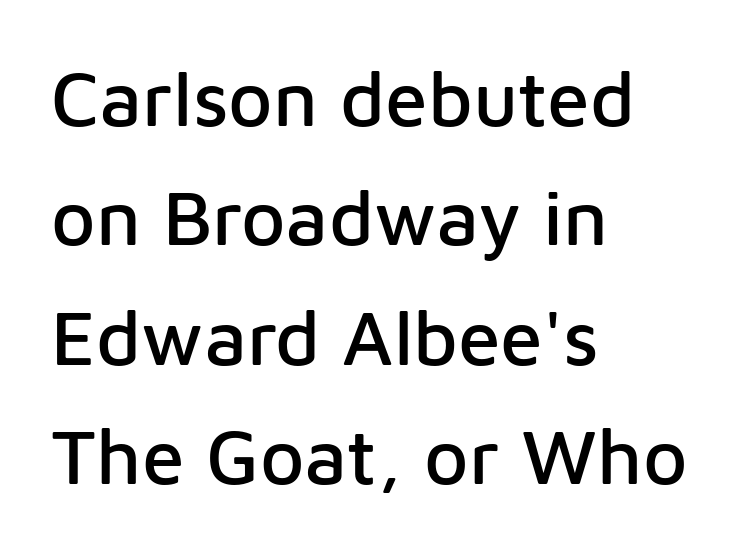
The image shows 77 px sans-serif type, upright; set left-aligned, normal line spacing (1.55x), normal letter spacing, not underlined; low stroke contrast and a medium x-height.
